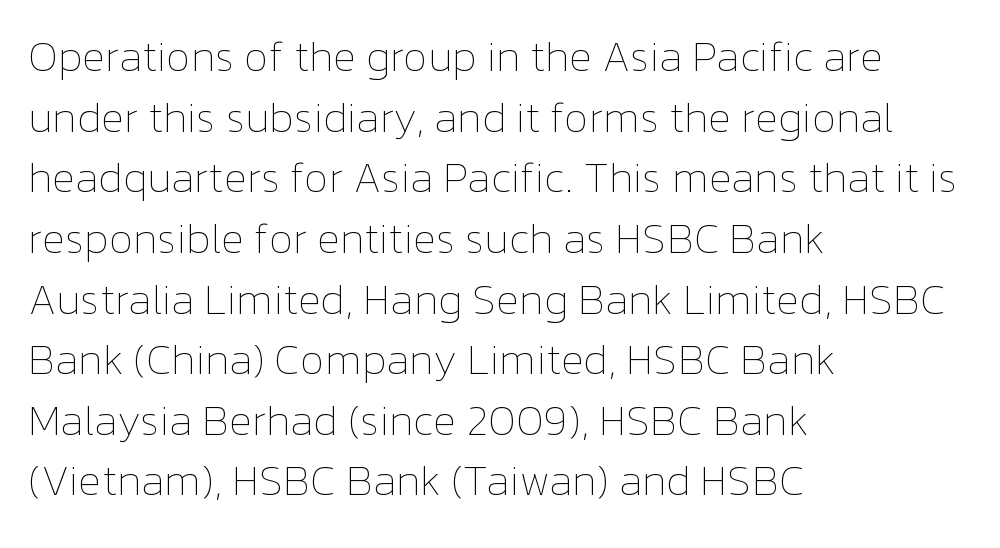
Q: Is the text bold? A: No.
Q: Is the text italic (slanted)? A: No, it is upright.
Q: Is the text underlined? A: No.
Q: How is the paragraph aligned? A: Left-aligned.
Q: Is the spacing between letters normal or unusually wide? A: Normal.
Q: Is the spacing between lines tight, normal or loose? A: Normal.
Q: Width (condensed, normal, or wide)? A: Normal.
Q: Stroke contrast? A: Low.
Q: x-height? A: Medium.
Q: Monospaced? A: No.
